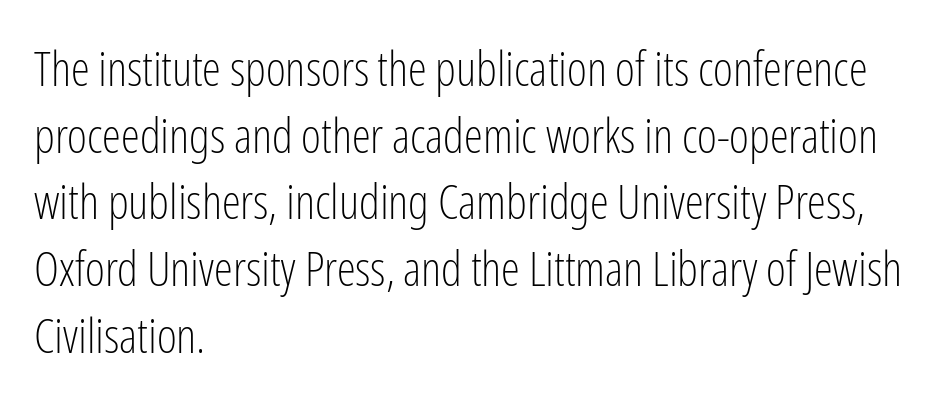
Q: Is the text bold? A: No.
Q: Is the text italic (slanted)? A: No, it is upright.
Q: Is the typeface a serif or a sans-serif typeface? A: Sans-serif.
Q: Is the text underlined? A: No.
Q: How is the paragraph aligned? A: Left-aligned.
Q: Is the spacing between letters normal or unusually wide? A: Normal.
Q: Is the spacing between lines tight, normal or loose? A: Normal.
Q: Width (condensed, normal, or wide)? A: Condensed.
Q: Stroke contrast? A: Low.
Q: x-height? A: Medium.
Q: Monospaced? A: No.
